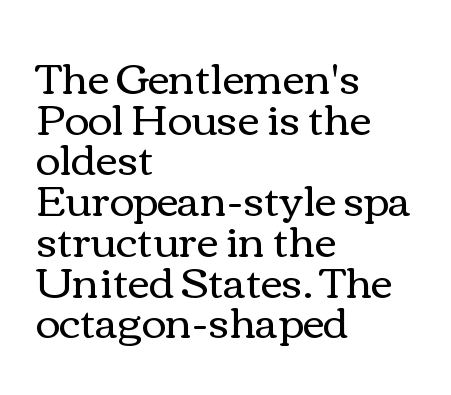
The image shows 42 px regular-weight, wide type, upright; set left-aligned, tight line spacing (0.97x), normal letter spacing, not underlined; medium stroke contrast and a medium x-height.
